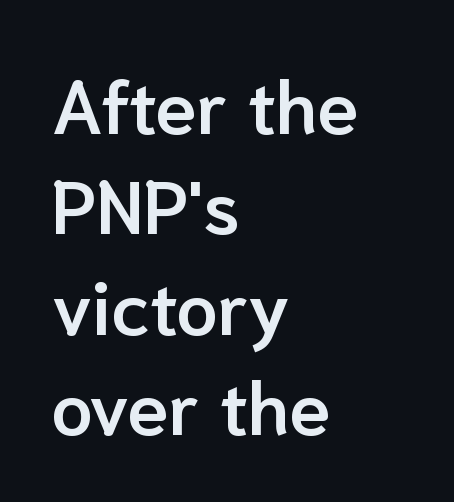
Q: Is the text bold? A: Semi-bold.
Q: Is the text italic (slanted)? A: No, it is upright.
Q: Is the typeface a serif or a sans-serif typeface? A: Sans-serif.
Q: Is the text underlined? A: No.
Q: How is the paragraph aligned? A: Left-aligned.
Q: Is the spacing between letters normal or unusually wide? A: Normal.
Q: Is the spacing between lines tight, normal or loose? A: Normal.
Q: Width (condensed, normal, or wide)? A: Normal.
Q: Stroke contrast? A: Low.
Q: x-height? A: Medium.
Q: Monospaced? A: No.
